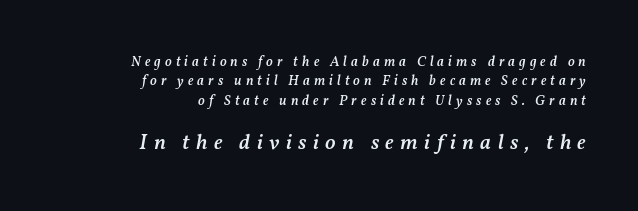
The image shows 22 px text type, italic (leaning right); set right-aligned, normal line spacing (1.39x), unusually wide letter spacing (+0.29 em), not underlined; the second (bottom) block is 1.57x larger.
